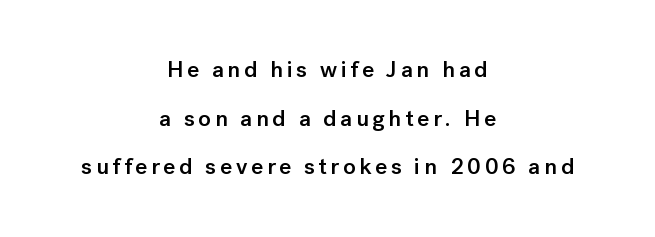
I'd describe the lettering as semibold — firm but not a full bold. How would I describe the line gaps? Wide and relaxed. The lettering holds an erect, upright posture throughout. Horizontal alignment here is central, giving a formal, balanced look. Each row of text sits above clean, open space.
